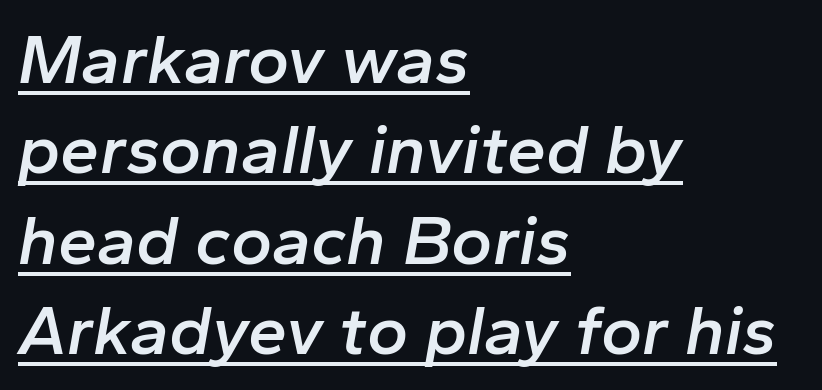
Proportional: the letters do not fall into vertical columns. Here the glyphs are tracked normally, forming tight word shapes. Yep, that's italic — everything's leaning. Is the block centered? No — it sits flush against the left margin. The lettering is marked with a stroke running underneath it. Is the type bold? Partly — it's a semibold, heavier than regular but not fully bold.
